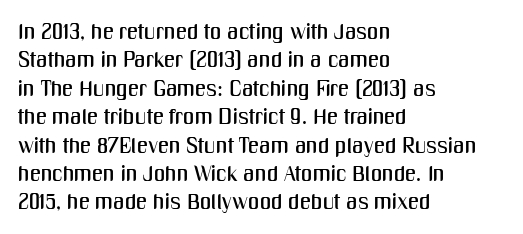
Q: Is the text italic (slanted)? A: No, it is upright.
Q: Is the text underlined? A: No.
Q: How is the paragraph aligned? A: Left-aligned.
Q: Is the spacing between letters normal or unusually wide? A: Normal.
Q: Is the spacing between lines tight, normal or loose? A: Normal.
